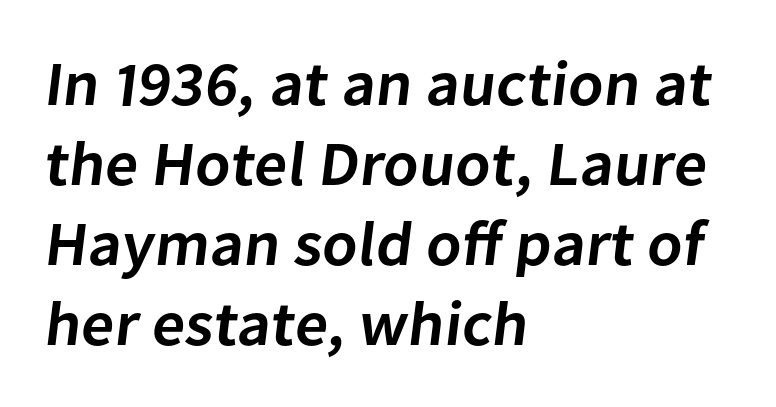
The space beneath each line is pristine and unruled. A typesetter would call this zero additional tracking. Do the characters align in a grid? No, the font is proportional. A normal amount of white space separates one row of letters from the next. The paragraph has a hard left edge and a soft right edge. Serifs: no, the terminals of the letterforms are clean.
